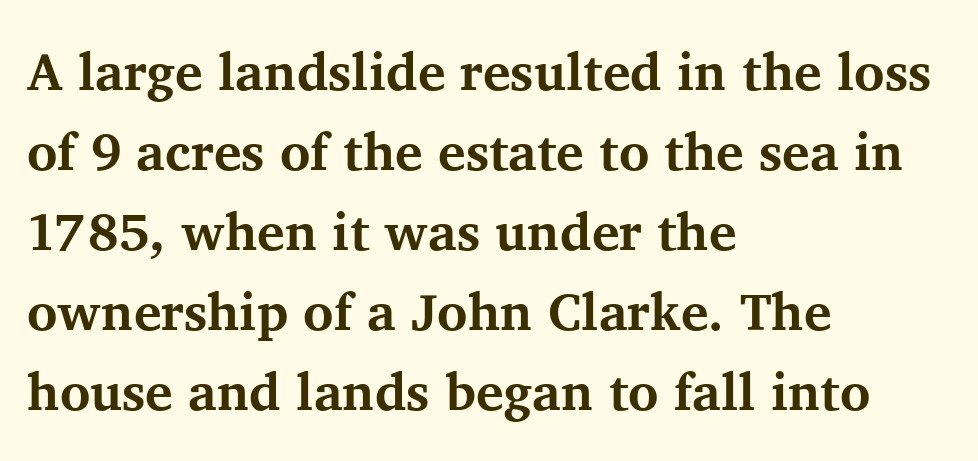
The image shows 52 px bold serif type, upright; set left-aligned, normal line spacing (1.54x), normal letter spacing, not underlined; medium stroke contrast and a medium x-height.
